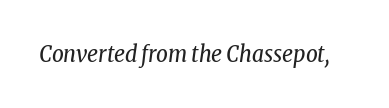
Q: Is the text bold? A: No.
Q: Is the text italic (slanted)? A: Yes, it leans right by about 8 degrees.
Q: Is the text underlined? A: No.
Q: Is the spacing between letters normal or unusually wide? A: Normal.
